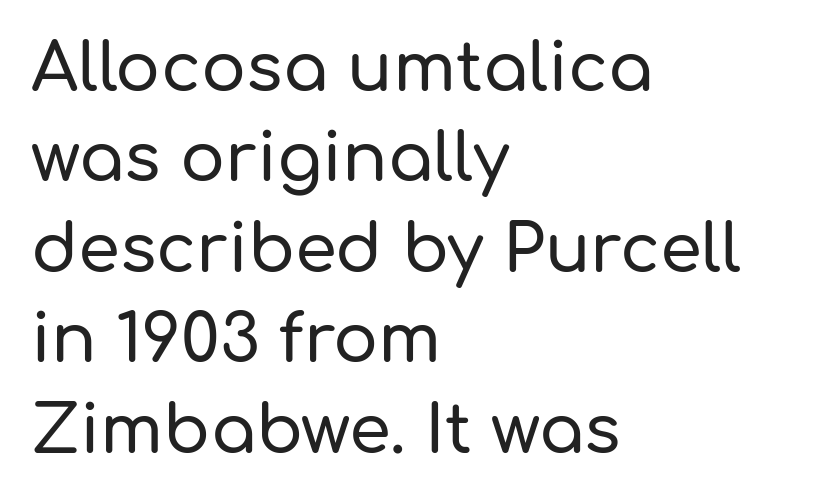
Q: Is the text italic (slanted)? A: No, it is upright.
Q: Is the typeface a serif or a sans-serif typeface? A: Sans-serif.
Q: Is the text underlined? A: No.
Q: How is the paragraph aligned? A: Left-aligned.
Q: Is the spacing between letters normal or unusually wide? A: Normal.
Q: Is the spacing between lines tight, normal or loose? A: Normal.
Q: Width (condensed, normal, or wide)? A: Normal.
Q: Stroke contrast? A: Low.
Q: x-height? A: Medium.
Q: Monospaced? A: No.
